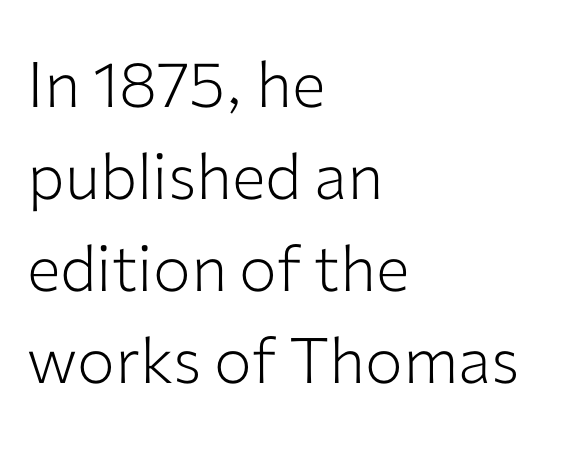
Q: Is the text bold? A: No.
Q: Is the text italic (slanted)? A: No, it is upright.
Q: Is the typeface a serif or a sans-serif typeface? A: Sans-serif.
Q: Is the text underlined? A: No.
Q: How is the paragraph aligned? A: Left-aligned.
Q: Is the spacing between letters normal or unusually wide? A: Normal.
Q: Is the spacing between lines tight, normal or loose? A: Normal.
Q: Width (condensed, normal, or wide)? A: Normal.
Q: Stroke contrast? A: Low.
Q: x-height? A: Medium.
Q: Monospaced? A: No.
